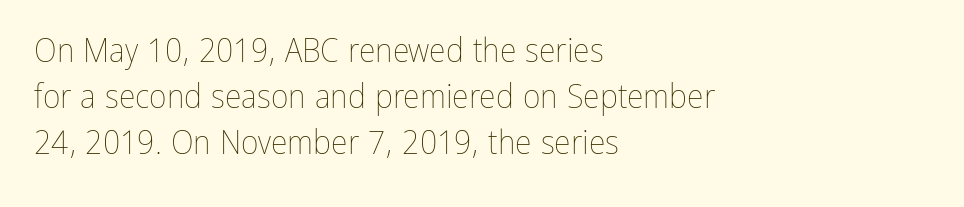
The typesetting does not lean heavy: it is not bold. What's the leading like? Ordinary, nothing unusual. These lines are set flush left with a ragged right edge. Posture: straight, roman, zero tilt. The specimen omits any rule beneath the text block's lines. The letters sit at their default tracking, neither squeezed nor spread.
